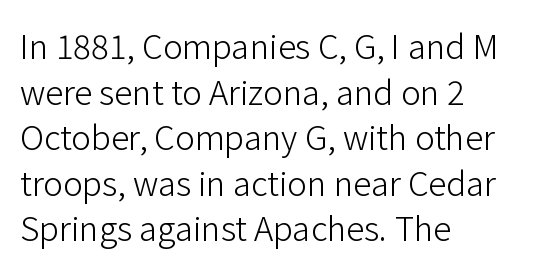
Spacing verdict: proportional, widths tailored to each character. Posture: vertical. The weight tops out at a normal text grade. A typesetter would label this face a sans. You could call the tracking neutral — neither tight nor loose. Teacher's note: observe the even left margin — that is flush-left alignment.
